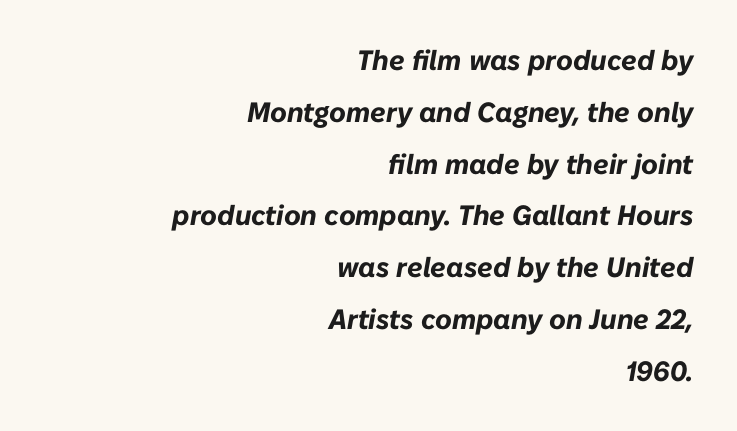
Q: Is the text bold? A: Yes.
Q: Is the text italic (slanted)? A: Yes, it leans right by about 10 degrees.
Q: Is the text underlined? A: No.
Q: How is the paragraph aligned? A: Right-aligned.
Q: Is the spacing between letters normal or unusually wide? A: Normal.
Q: Width (condensed, normal, or wide)? A: Normal.
Q: Stroke contrast? A: Low.
Q: x-height? A: Medium.
Q: Monospaced? A: No.
